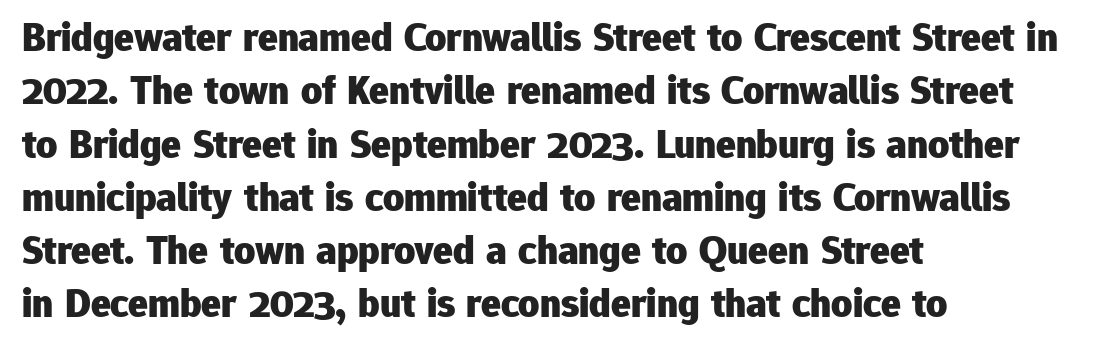
The image shows 41 px heavy sans-serif type, upright; set left-aligned, normal line spacing (1.3x), normal letter spacing, not underlined; low stroke contrast and a medium x-height.
